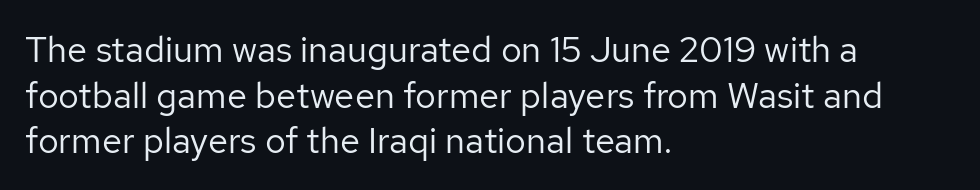
{"serif": "no", "italic": "no", "bold": "no", "weight": "regular", "width": "normal", "stroke_contrast": "low", "x_height": "medium", "monospaced": "no", "underline": "no", "align": "left", "line_spacing": "normal", "line_spacing_ratio": 1.27, "letter_spacing": "normal", "letter_spacing_em": 0.0, "glyph_px": 36}
